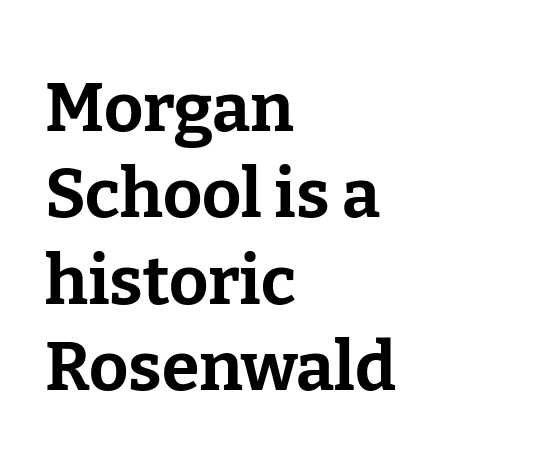
The image shows 68 px bold serif type, upright; set left-aligned, normal line spacing (1.27x), normal letter spacing, not underlined; low stroke contrast and a medium x-height.
